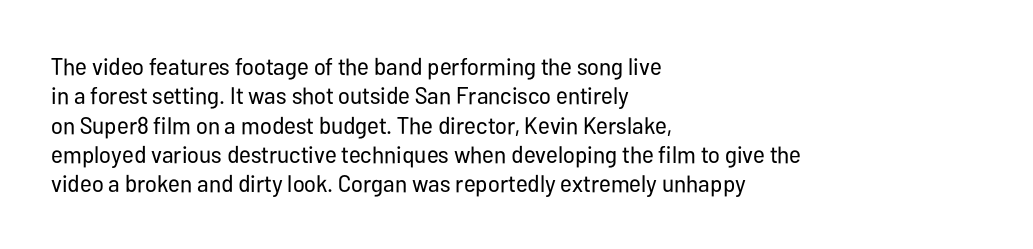
{"italic": "no", "bold": "no", "underline": "no", "align": "left", "line_spacing_ratio": 1.22, "letter_spacing": "normal", "letter_spacing_em": 0.0, "glyph_px": 24}
